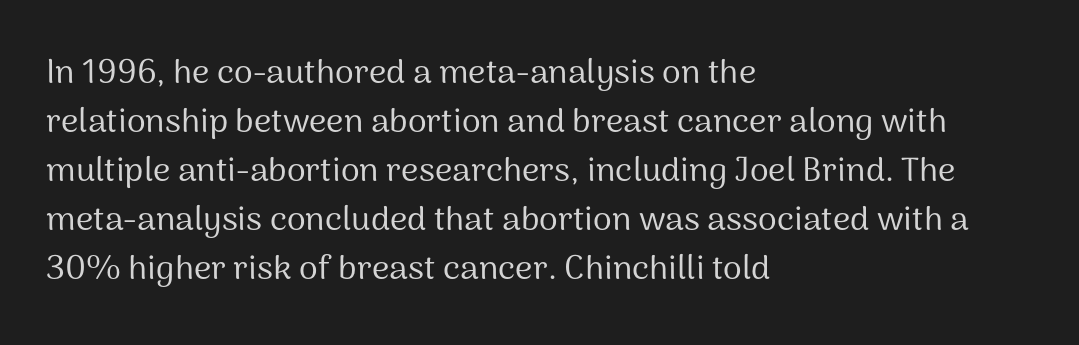
The image shows 34 px regular-weight sans-serif type, upright; set left-aligned, normal line spacing (1.44x), normal letter spacing, not underlined; medium stroke contrast and a medium x-height.
